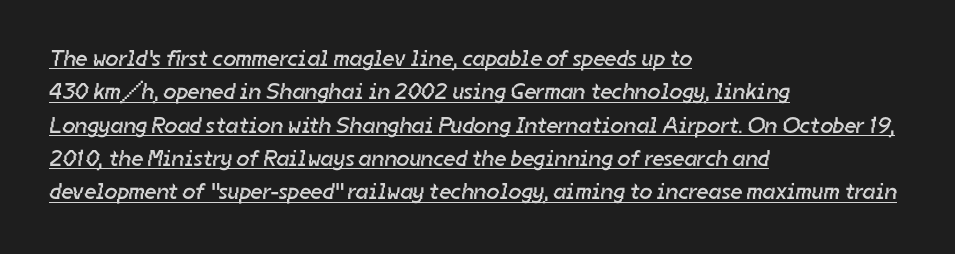
Q: Is the text bold? A: No.
Q: Is the text underlined? A: Yes.
Q: How is the paragraph aligned? A: Left-aligned.
Q: Is the spacing between letters normal or unusually wide? A: Normal.
Q: Is the spacing between lines tight, normal or loose? A: Normal.
